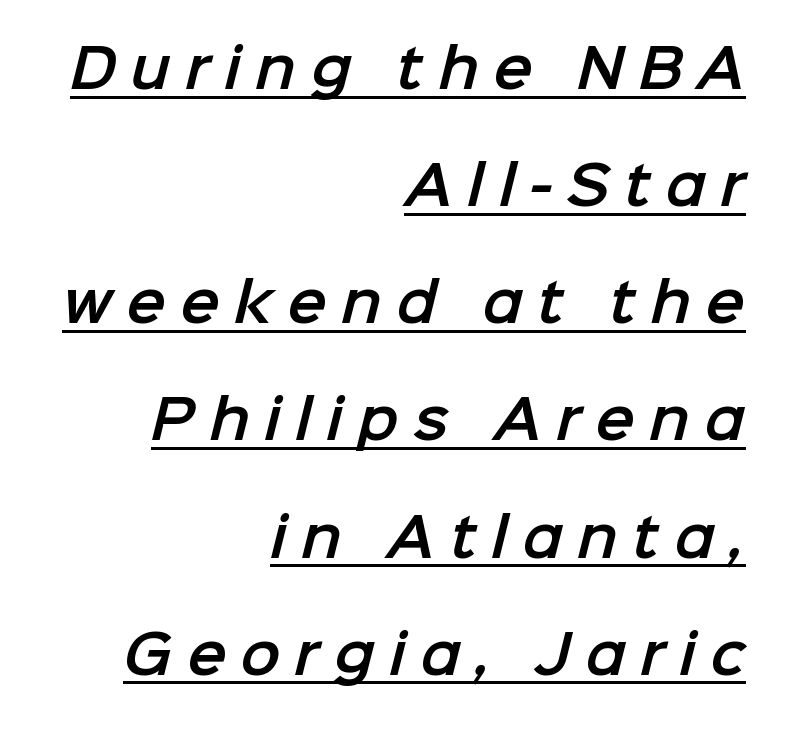
Q: Is the typeface a serif or a sans-serif typeface? A: Sans-serif.
Q: Is the text underlined? A: Yes.
Q: How is the paragraph aligned? A: Right-aligned.
Q: Is the spacing between letters normal or unusually wide? A: Unusually wide.
Q: Is the spacing between lines tight, normal or loose? A: Loose.
Q: Width (condensed, normal, or wide)? A: Normal.
Q: Stroke contrast? A: Low.
Q: x-height? A: Medium.
Q: Monospaced? A: No.
